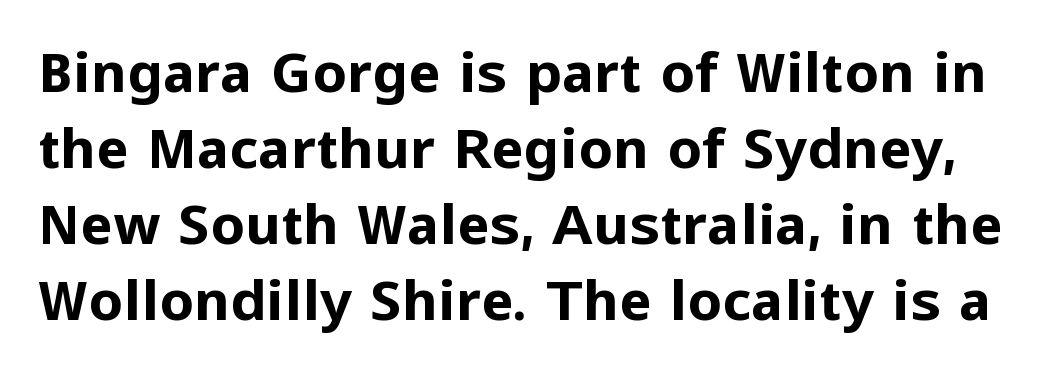
The image shows 55 px bold sans-serif type, upright; set normal line spacing (1.38x), normal letter spacing, not underlined; low stroke contrast and a medium x-height.
